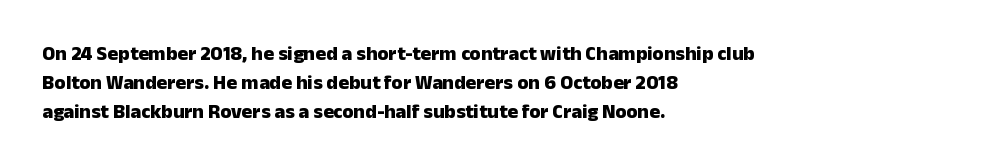
Q: Is the text bold? A: Yes.
Q: Is the text italic (slanted)? A: No, it is upright.
Q: Is the text underlined? A: No.
Q: How is the paragraph aligned? A: Left-aligned.
Q: Is the spacing between letters normal or unusually wide? A: Normal.
Q: Is the spacing between lines tight, normal or loose? A: Normal.
